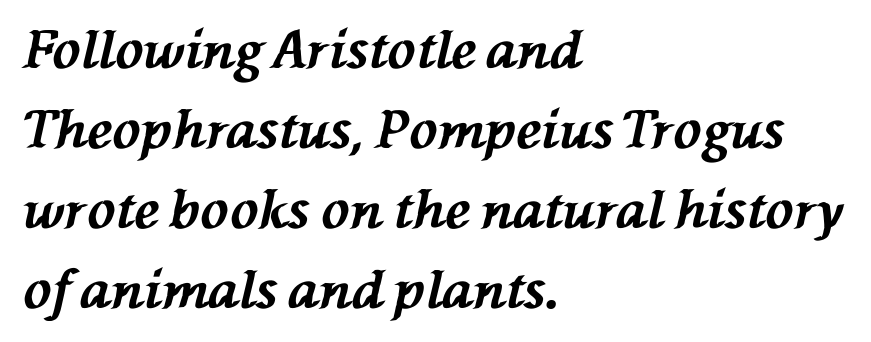
Nobody drew a line under any word here. Does the lettering tilt? It does — this is italic. You could call the tracking neutral — neither tight nor loose. Each letter keeps its own natural width here, so spacing adapts to shape. Compared with typical paragraphs, the rows here are spaced about the same. How heavy is the stroke? Heavy — this is a bold.
